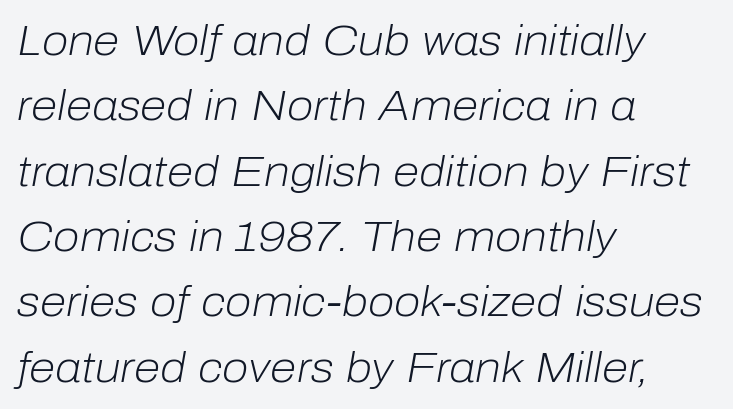
The image shows 43 px light type, italic (leaning right); set left-aligned, normal line spacing (1.52x), normal letter spacing, not underlined; low stroke contrast and a medium x-height.
